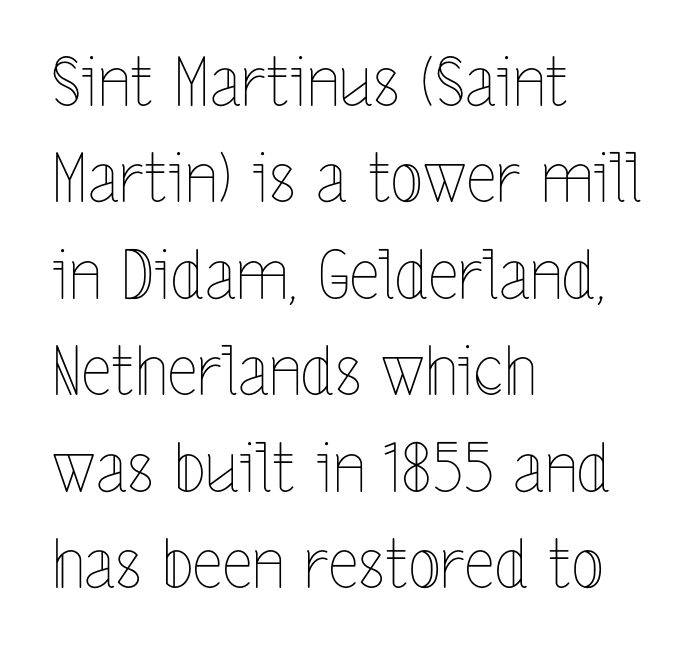
The passage is arranged the way most books set body copy — flush left. The foot of each line stays bare and open. Students, note that the glyphs here touch the page at normal intervals. This is the regular roman posture of the typeface.
